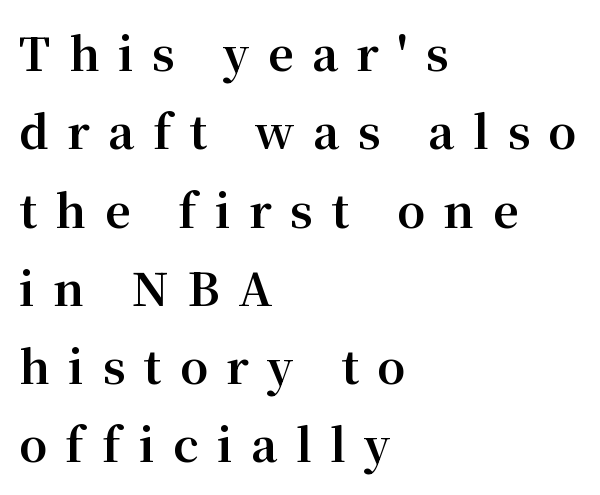
{"serif": "yes", "italic": "no", "bold": "yes", "weight": "bold", "width": "normal", "stroke_contrast": "medium", "x_height": "medium", "monospaced": "no", "underline": "no", "align": "left", "line_spacing_ratio": 1.74, "letter_spacing": "wide", "letter_spacing_em": 0.41, "glyph_px": 45}
